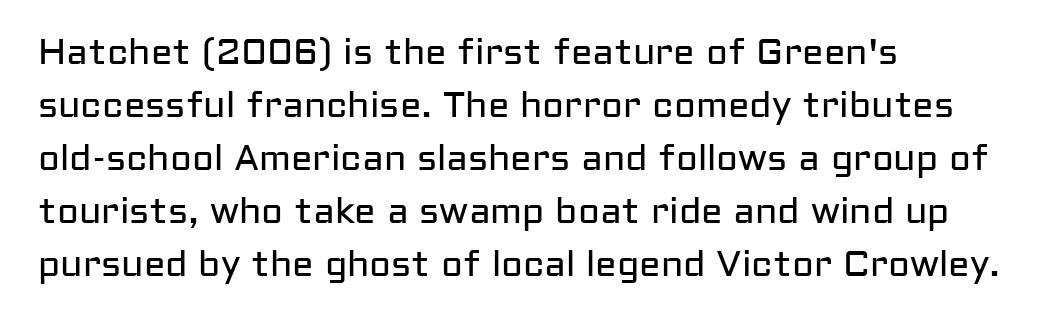
The image shows 36 px regular-weight sans-serif type, upright; set left-aligned, normal line spacing (1.47x), normal letter spacing, not underlined; low stroke contrast and a medium x-height.
